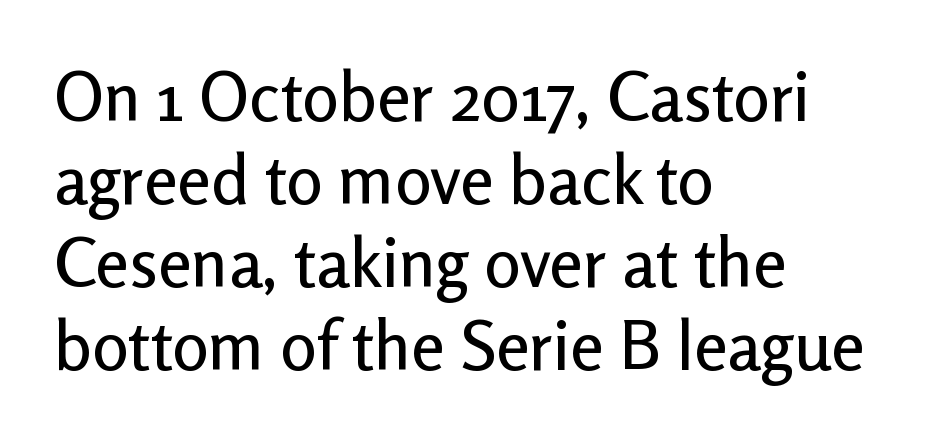
Q: Is the text italic (slanted)? A: No, it is upright.
Q: Is the typeface a serif or a sans-serif typeface? A: Sans-serif.
Q: Is the text underlined? A: No.
Q: How is the paragraph aligned? A: Left-aligned.
Q: Is the spacing between letters normal or unusually wide? A: Normal.
Q: Width (condensed, normal, or wide)? A: Normal.
Q: Stroke contrast? A: Low.
Q: x-height? A: Medium.
Q: Monospaced? A: No.
